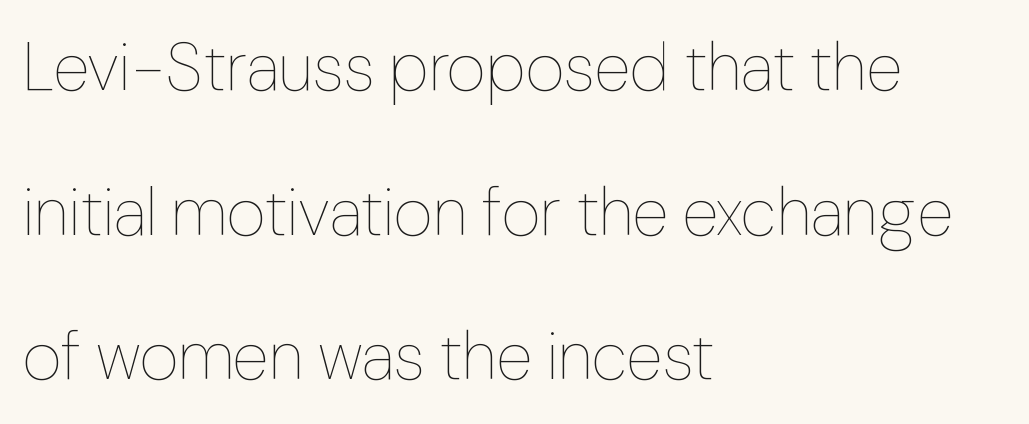
{"italic": "no", "bold": "no", "weight": "thin", "width": "normal", "stroke_contrast": "low", "x_height": "medium", "monospaced": "no", "underline": "no", "align": "left", "line_spacing": "loose", "line_spacing_ratio": 2.16, "letter_spacing": "normal", "letter_spacing_em": 0.0, "glyph_px": 67}
